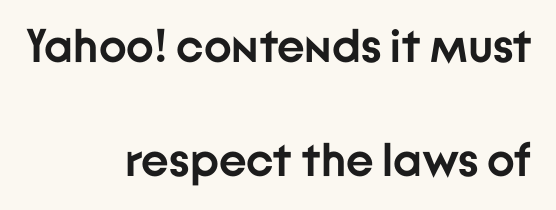
Rule under the text: the space is simply empty. Standard letterfit; no display-style spreading of the glyphs. All the whitespace from short lines collects on the left. Think of a printed novel: that variable character pitch is what you see here. Strong, thick strokes mark this as bold type.
